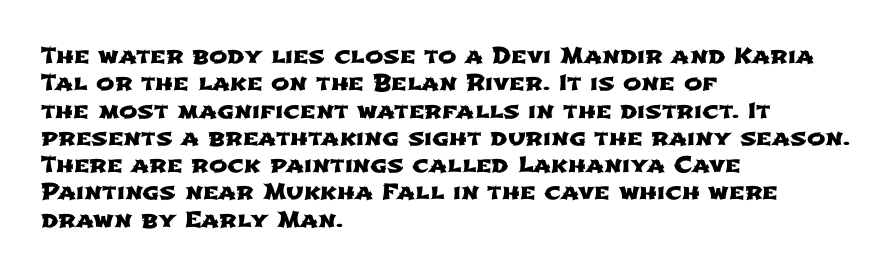
The image shows 22 px text type; set left-aligned, line spacing 1.24x, normal letter spacing, not underlined.
